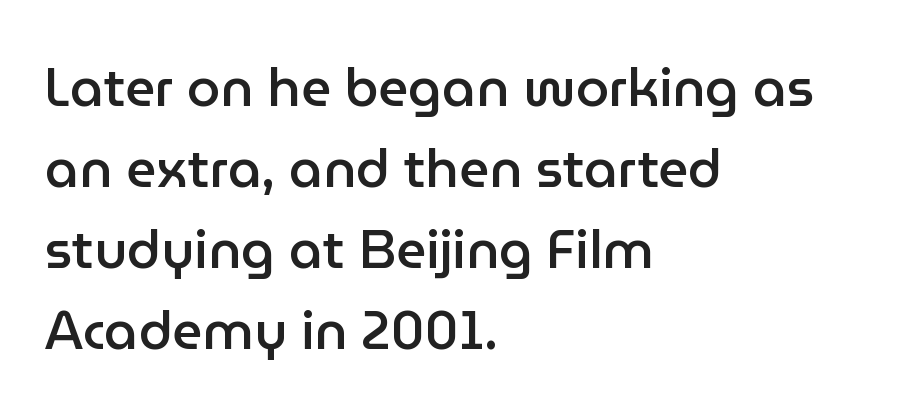
{"serif": "no", "italic": "no", "bold": "semi", "weight": "semibold", "width": "normal", "stroke_contrast": "low", "x_height": "medium", "monospaced": "no", "underline": "no", "align": "left", "line_spacing": "normal", "line_spacing_ratio": 1.53, "letter_spacing": "normal", "letter_spacing_em": 0.0, "glyph_px": 53}
